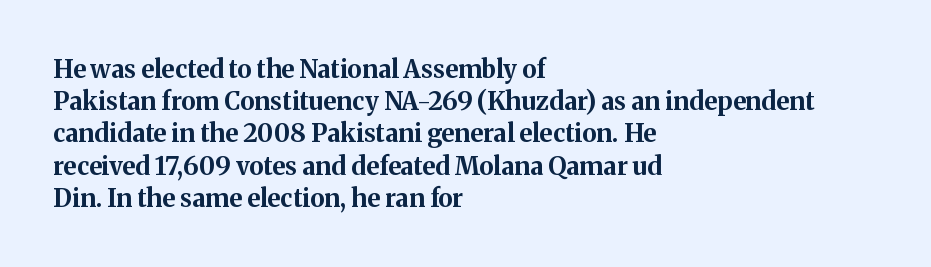
Q: Is the text bold? A: Yes.
Q: Is the text italic (slanted)? A: No, it is upright.
Q: Is the text underlined? A: No.
Q: How is the paragraph aligned? A: Left-aligned.
Q: Is the spacing between letters normal or unusually wide? A: Normal.
Q: Is the spacing between lines tight, normal or loose? A: Normal.
